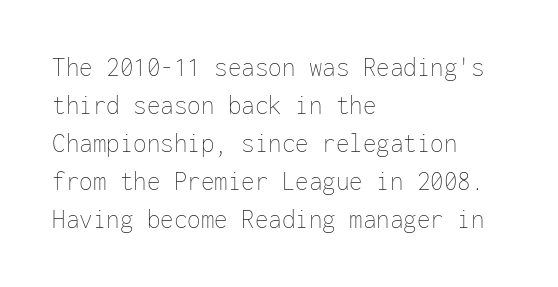
Q: Is the text bold? A: No.
Q: Is the text italic (slanted)? A: No, it is upright.
Q: Is the text underlined? A: No.
Q: How is the paragraph aligned? A: Left-aligned.
Q: Is the spacing between letters normal or unusually wide? A: Normal.
Q: Is the spacing between lines tight, normal or loose? A: Normal.
